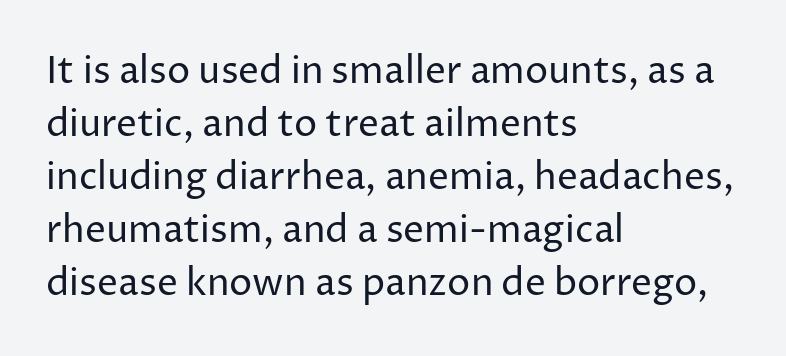
{"serif": "no", "italic": "no", "bold": "no", "weight": "regular", "width": "normal", "stroke_contrast": "low", "x_height": "medium", "monospaced": "no", "underline": "no", "align": "left", "line_spacing": "normal", "line_spacing_ratio": 1.43, "letter_spacing": "normal", "letter_spacing_em": 0.0, "glyph_px": 37}
